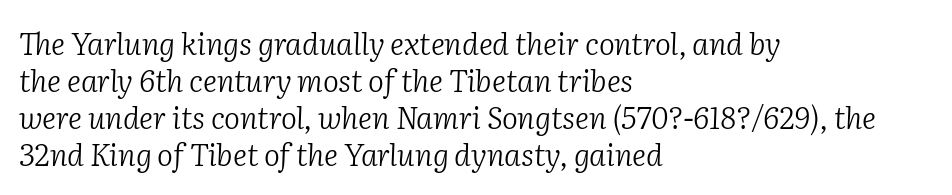
The image shows 30 px light serif type, italic (leaning right); set left-aligned, line spacing 1.23x, normal letter spacing, not underlined; low stroke contrast and a medium x-height.
